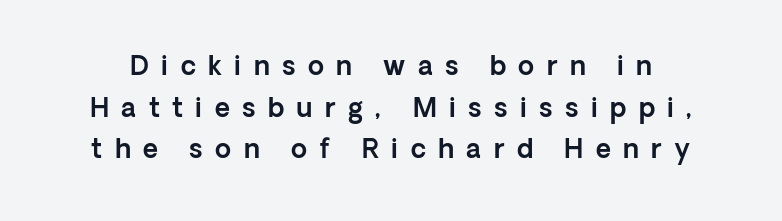
Horizontal bands of white between lines are of average thickness. Descender tails drop into unmarked territory. Designer's note — italics off, roman on. Tracking here is generous; glyphs stand well apart from one another.
